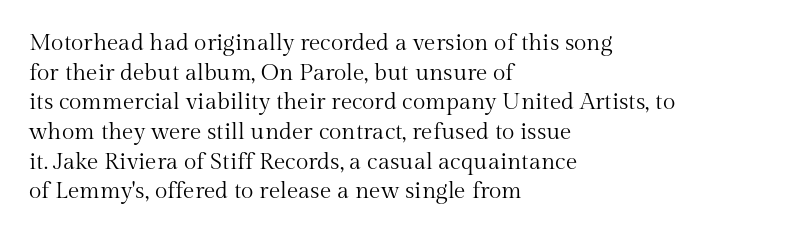
The lines sit at an ordinary, default distance from one another. The rag falls on the right side of this text block. The characters are drawn with everyday or finer stroke widths. Descender tails drop into unmarked territory.
